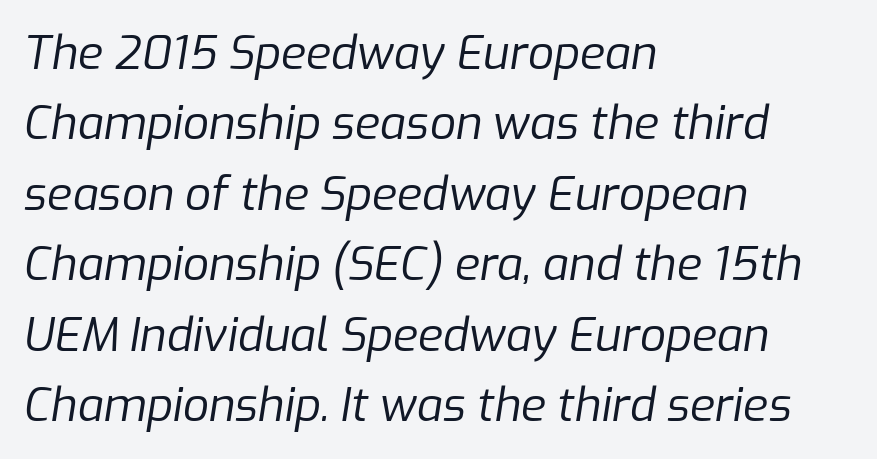
This is not heavy type; no bold has been used. A typesetter would mark this as italic. Looks like regular typesetting: each glyph gets only the width it needs. Leading: standard.
